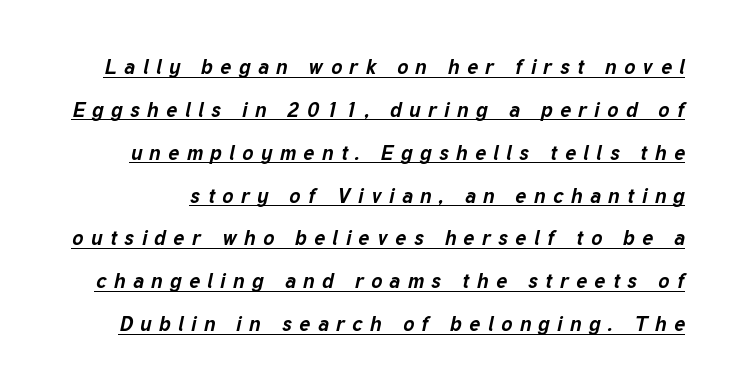
Q: Is the text bold? A: Yes.
Q: Is the text italic (slanted)? A: Yes, it leans right by about 12 degrees.
Q: Is the text underlined? A: Yes.
Q: Is the spacing between letters normal or unusually wide? A: Unusually wide.
Q: Is the spacing between lines tight, normal or loose? A: Loose.
